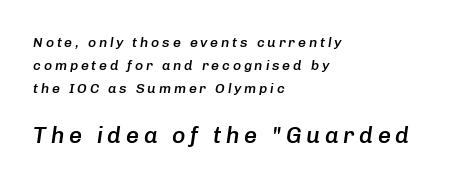
These lines have a slow, spaced-out rhythm from letter to letter. If you measured baseline to baseline, you'd find a middling distance. Which of the two is more prominent by size? The second, at the bottom. Left-aligned paragraph, ragged on the right. The typography opts for an oblique posture over an upright one.
